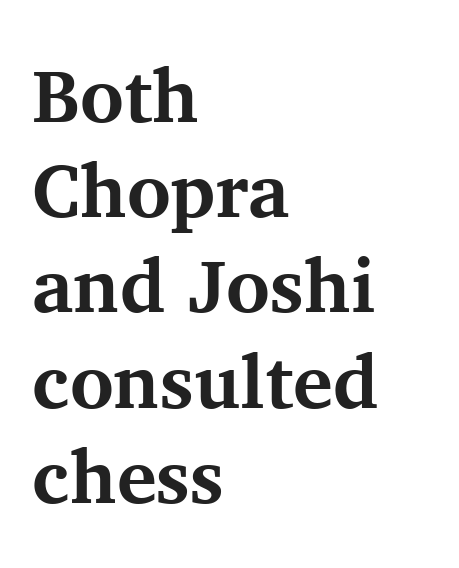
The image shows 75 px bold serif type, upright; set left-aligned, normal line spacing (1.27x), normal letter spacing, not underlined; medium stroke contrast and a medium x-height.
